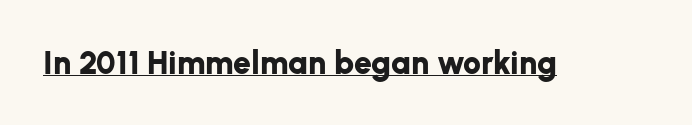
{"serif": "no", "italic": "no", "bold": "yes", "weight": "bold", "width": "normal", "stroke_contrast": "low", "x_height": "medium", "monospaced": "no", "underline": "yes", "letter_spacing": "normal", "letter_spacing_em": 0.0, "glyph_px": 32}
